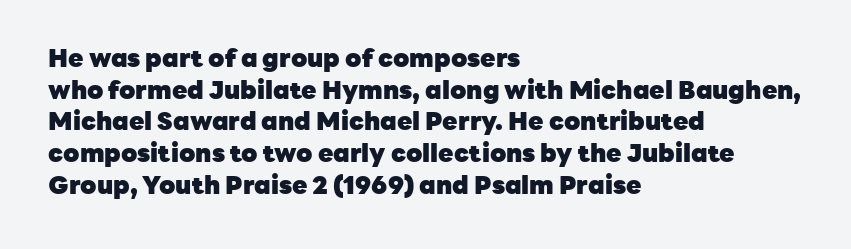
Short and long lines alike share a common starting point at left. The vertical gap from one line to the next is medium. Does the lettering tilt? It doesn't — this is upright. Underline: absent. The tracking reads as untouched default to a designer's eye. Chunky letters — that's bold for sure.
